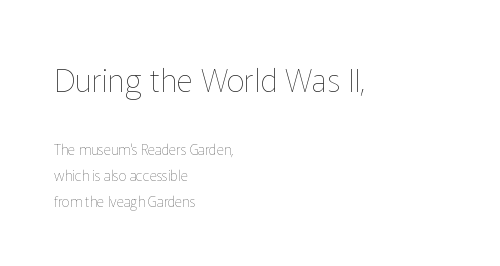
{"italic": "no", "bold": "no", "weight": "thin", "width": "normal", "stroke_contrast": "low", "x_height": "medium", "monospaced": "no", "underline": "no", "align": "left", "line_spacing_ratio": 1.84, "letter_spacing": "normal", "letter_spacing_em": 0.0, "larger_block": "first", "size_ratio": 2.29, "glyph_px": 32}
